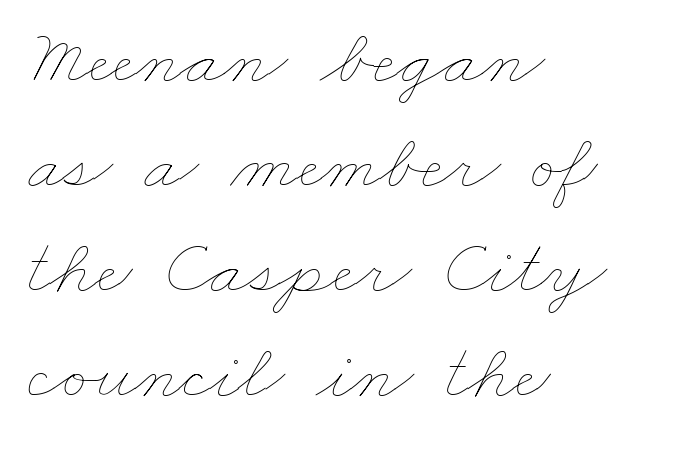
{"bold": "no", "weight": "thin", "width": "wide", "stroke_contrast": "low", "x_height": "small", "monospaced": "no", "underline": "no", "align": "left", "line_spacing": "normal", "line_spacing_ratio": 1.33, "letter_spacing": "normal", "letter_spacing_em": 0.0, "glyph_px": 79}
